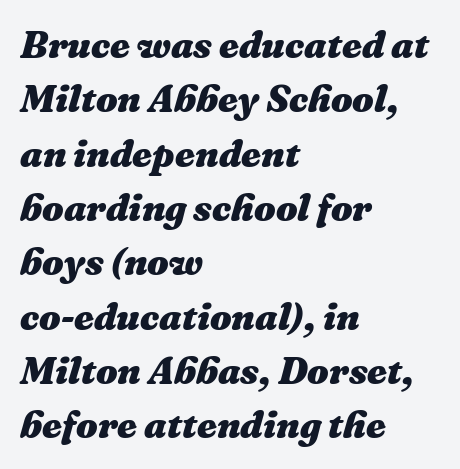
Vertically, the passage feels balanced, rows spaced as you'd expect. The paragraph shown leans on its left margin. The glyphs look as if they've been sheared to an angle. Students, note that the glyphs here touch the page at normal intervals.
